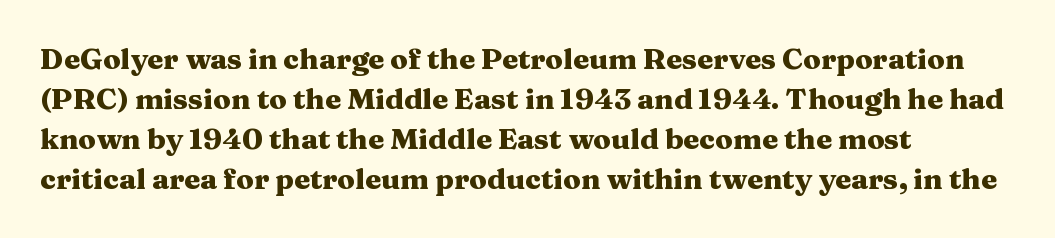
The image shows 29 px heavy, wide serif type, upright; set left-aligned, normal line spacing (1.38x), normal letter spacing, not underlined; medium stroke contrast and a medium x-height.
